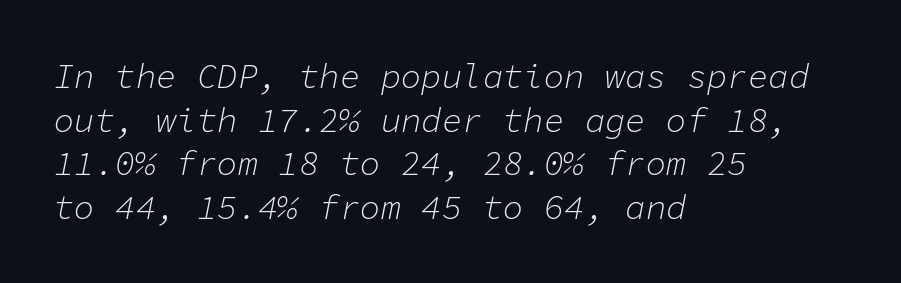
Vertically, the passage feels balanced, rows spaced as you'd expect. Descenders are the only things crossing below the line. Characters are canted at an angle relative to the baseline's perpendicular. The line texture is even and compact thanks to regular tracking. You could count columns in this text — the font is strictly monospaced. Weight: not bold — regular or lighter.
